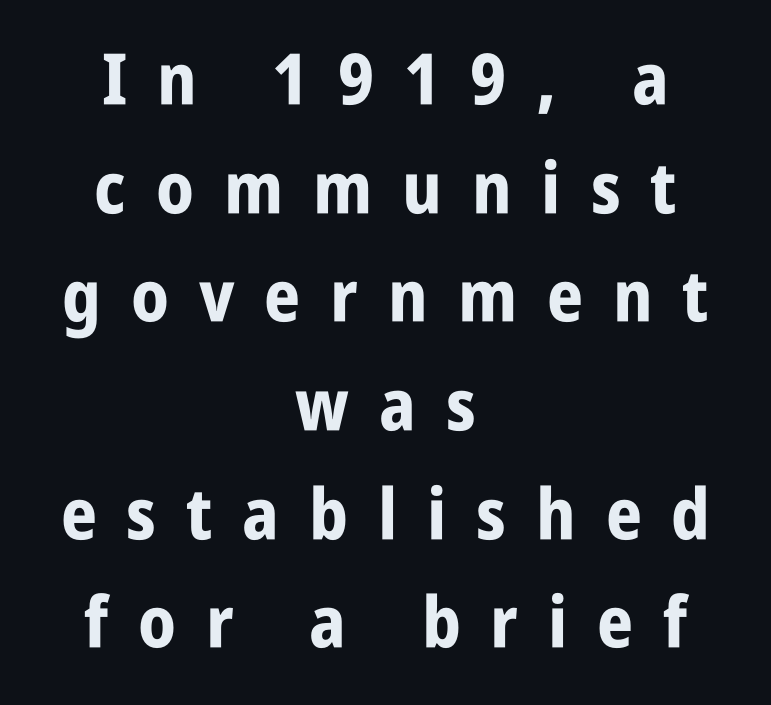
The image shows 71 px bold, condensed sans-serif type, upright; set centered, normal line spacing (1.53x), unusually wide letter spacing (+0.42 em), not underlined; low stroke contrast and a large x-height.
